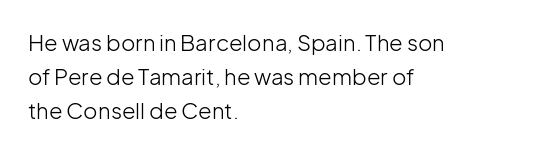
The image shows 22 px text type, upright; set left-aligned, normal line spacing (1.55x), normal letter spacing, not underlined.
